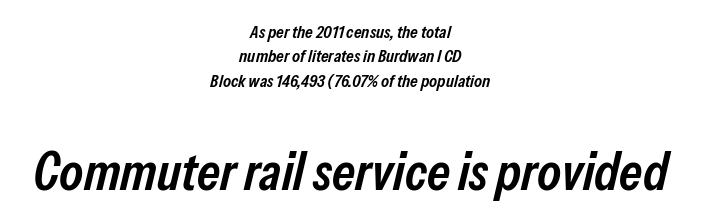
{"italic": "yes", "lean": "right", "slant_degrees": 13, "bold": "semi", "weight": "semibold", "width": "condensed", "stroke_contrast": "low", "x_height": "medium", "monospaced": "no", "underline": "no", "align": "center", "line_spacing": "normal", "line_spacing_ratio": 1.36, "letter_spacing": "normal", "letter_spacing_em": 0.0, "larger_block": "second", "size_ratio": 3.0, "glyph_px": 54}
